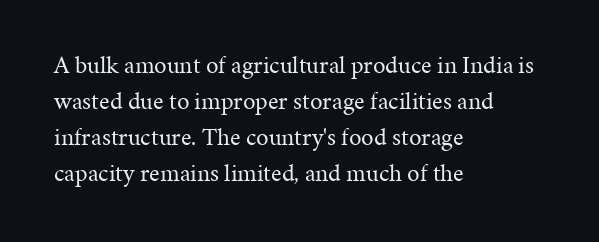
The image shows 25 px text type, upright; set left-aligned, normal line spacing (1.44x), normal letter spacing, not underlined.
